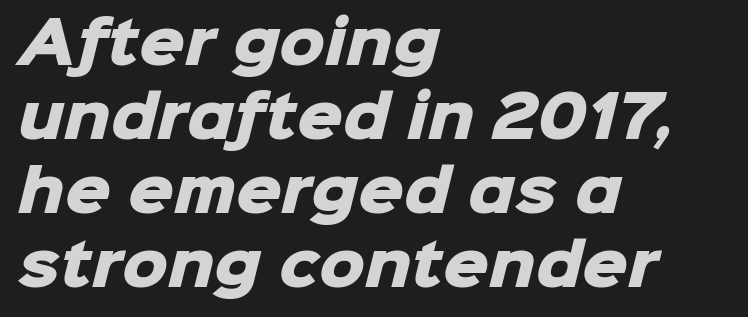
The image shows 57 px heavy sans-serif type; set left-aligned, normal line spacing (1.3x), normal letter spacing, not underlined; low stroke contrast and a medium x-height.
